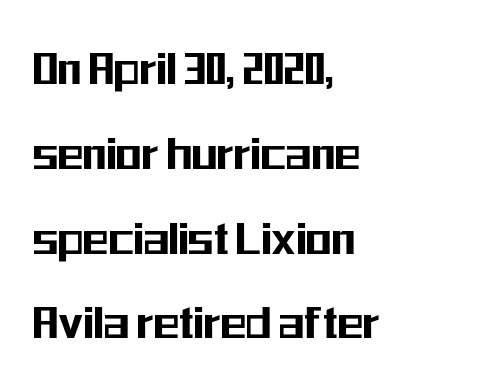
Q: Is the text italic (slanted)? A: No, it is upright.
Q: Is the typeface a serif or a sans-serif typeface? A: Sans-serif.
Q: Is the text underlined? A: No.
Q: How is the paragraph aligned? A: Left-aligned.
Q: Is the spacing between letters normal or unusually wide? A: Normal.
Q: Is the spacing between lines tight, normal or loose? A: Normal.
Q: Width (condensed, normal, or wide)? A: Condensed.
Q: Stroke contrast? A: Medium.
Q: x-height? A: Medium.
Q: Monospaced? A: No.
